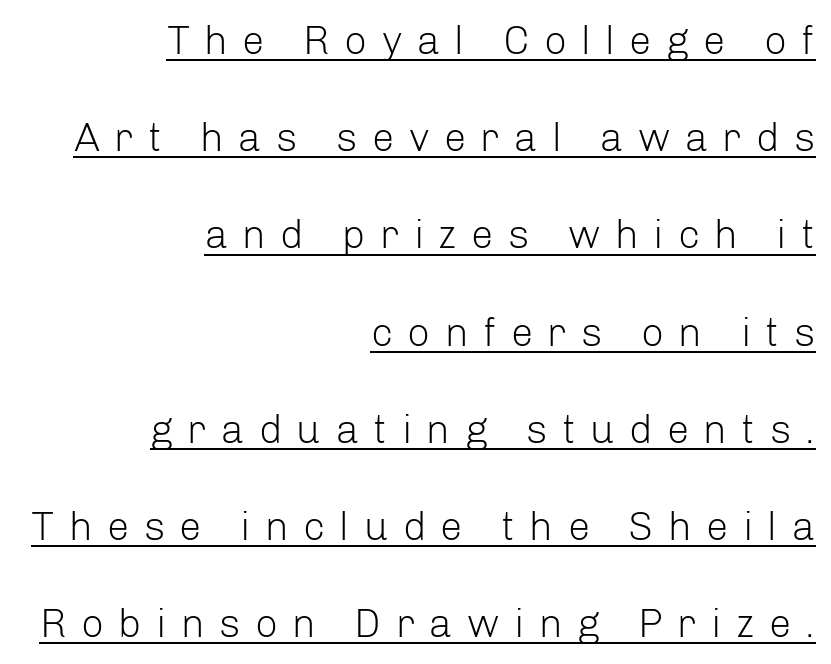
Examine the stroke ends and you'll find no serifs. No italicization has been applied; the sample stays upright. Underlining? Definitely there. Is the letter spacing exaggerated? Yes — the characters are pushed far apart. Each letter keeps its own natural width here, so spacing adapts to shape. A flush-right, rag-left setting is used for this passage.
